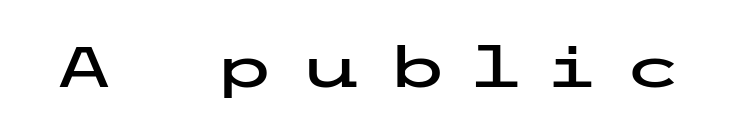
Ascenders rise straight up at ninety degrees. This is sans-serif lettering, the kind often seen on screens and signage. Is the letter spacing exaggerated? Yes — the characters are pushed far apart. Descender tails drop into unmarked territory.
